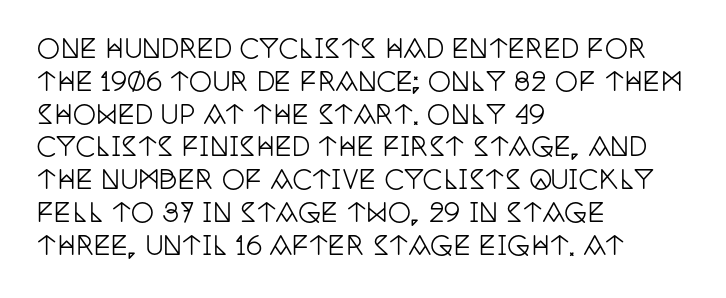
Q: Is the text italic (slanted)? A: No, it is upright.
Q: Is the text underlined? A: No.
Q: How is the paragraph aligned? A: Left-aligned.
Q: Is the spacing between letters normal or unusually wide? A: Normal.
Q: Is the spacing between lines tight, normal or loose? A: Normal.
